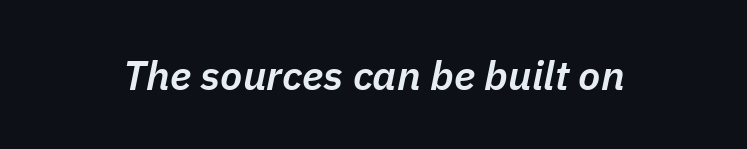
Q: Is the text bold? A: Semi-bold.
Q: Is the text italic (slanted)? A: Yes, it leans right by about 11 degrees.
Q: Is the text underlined? A: No.
Q: Is the spacing between letters normal or unusually wide? A: Normal.
Q: Width (condensed, normal, or wide)? A: Normal.
Q: Stroke contrast? A: Low.
Q: x-height? A: Medium.
Q: Monospaced? A: No.
